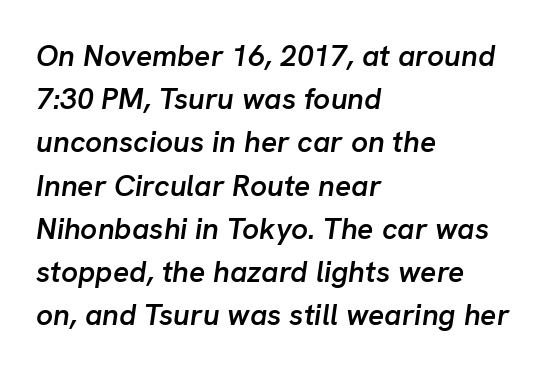
How would I describe the line gaps? Plain and ordinary. The strip under each line holds only bare page. The passage shown leans; its letterforms are oblique. Line starts are locked; line ends wander. Firm but not heavy-handed strokes: this text is semibold.
